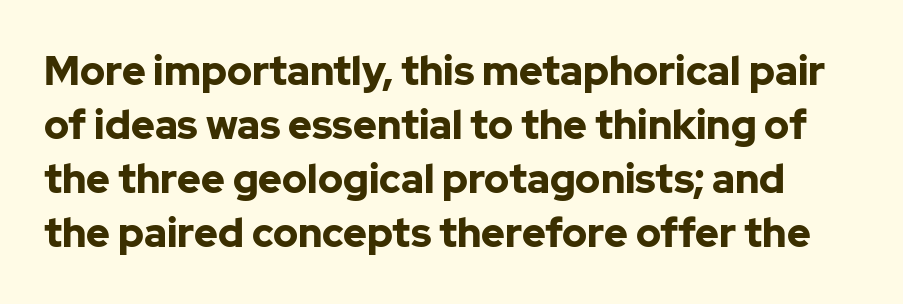
{"serif": "no", "italic": "no", "bold": "yes", "weight": "bold", "width": "normal", "stroke_contrast": "low", "x_height": "medium", "monospaced": "no", "underline": "no", "line_spacing": "normal", "line_spacing_ratio": 1.35, "letter_spacing": "normal", "letter_spacing_em": 0.0, "glyph_px": 40}
